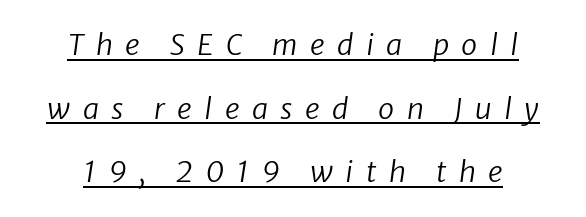
Quick note: interline space is abundant. Honestly, the letter spacing is so wide it's the main thing you notice. Proportional: the letters do not fall into vertical columns. Emphasis-style slanted type is in use. The rendered words wear a rule along their underside.
